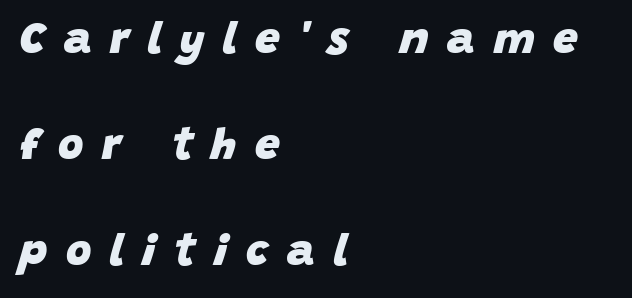
{"italic": "yes", "lean": "right", "slant_degrees": 15, "bold": "yes", "weight": "heavy", "width": "normal", "stroke_contrast": "low", "x_height": "large", "monospaced": "no", "underline": "no", "align": "left", "line_spacing": "loose", "line_spacing_ratio": 2.41, "letter_spacing": "wide", "letter_spacing_em": 0.42, "glyph_px": 44}
